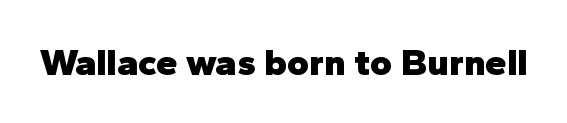
{"serif": "no", "italic": "no", "bold": "yes", "weight": "heavy", "width": "normal", "stroke_contrast": "low", "x_height": "medium", "monospaced": "no", "underline": "no", "letter_spacing": "normal", "letter_spacing_em": 0.0, "glyph_px": 38}
